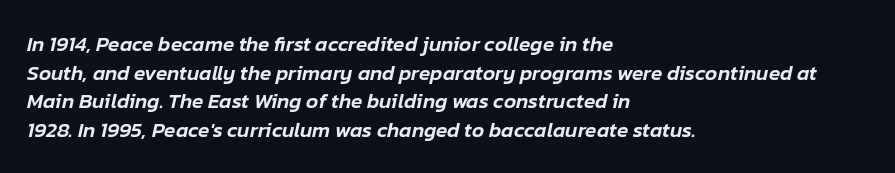
Q: Is the text italic (slanted)? A: Yes, it leans right by about 12 degrees.
Q: Is the text underlined? A: No.
Q: How is the paragraph aligned? A: Left-aligned.
Q: Is the spacing between letters normal or unusually wide? A: Normal.
Q: Is the spacing between lines tight, normal or loose? A: Normal.
